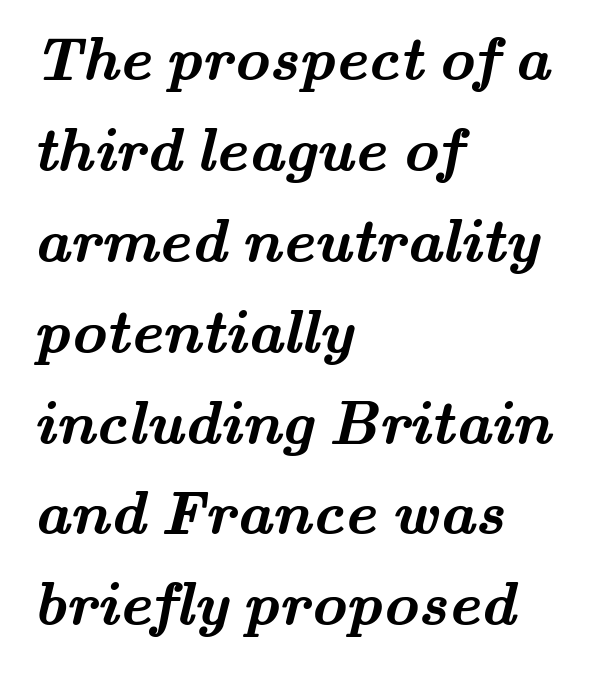
Heavy, bold letterforms. The letterforms sit shoulder to shoulder at normal distance. The strip under each line holds only bare page. Evenly set lines give the paragraph a standard silhouette. A typesetter would label this face a serif.
